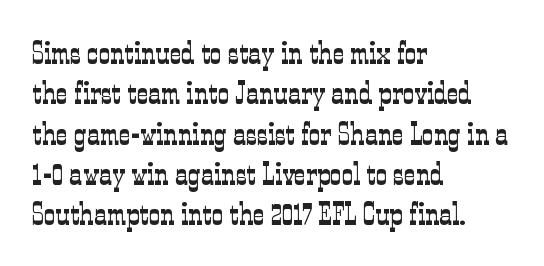
Q: Is the text bold? A: No.
Q: Is the text italic (slanted)? A: No, it is upright.
Q: Is the typeface a serif or a sans-serif typeface? A: Serif.
Q: Is the text underlined? A: No.
Q: How is the paragraph aligned? A: Left-aligned.
Q: Is the spacing between letters normal or unusually wide? A: Normal.
Q: Is the spacing between lines tight, normal or loose? A: Normal.
Q: Width (condensed, normal, or wide)? A: Condensed.
Q: Stroke contrast? A: Low.
Q: x-height? A: Medium.
Q: Monospaced? A: No.
